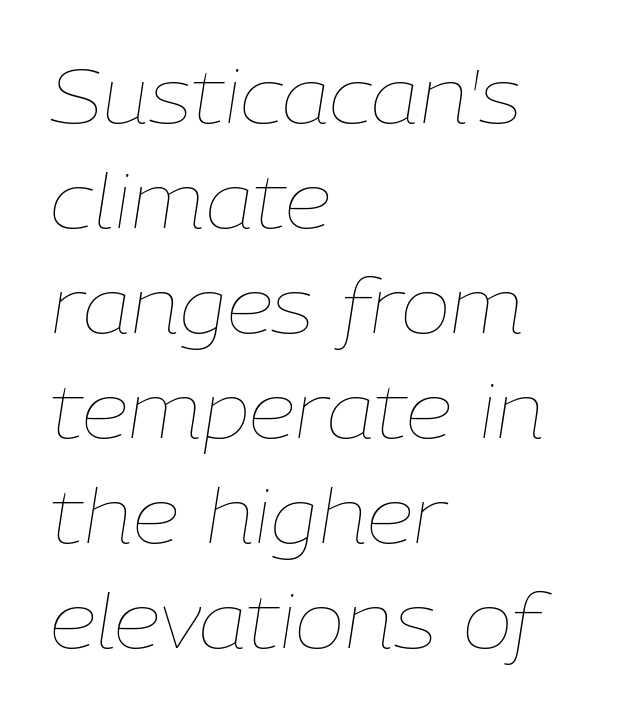
Evenly set lines give the paragraph a standard silhouette. Tracking here is standard; glyphs follow each other at the usual distance. The zone under the glyphs is completely vacant. Emphasis-style slanted type is in use. Spacing verdict: proportional, widths tailored to each character. This rendering uses left alignment, leaving the right contour irregular.
